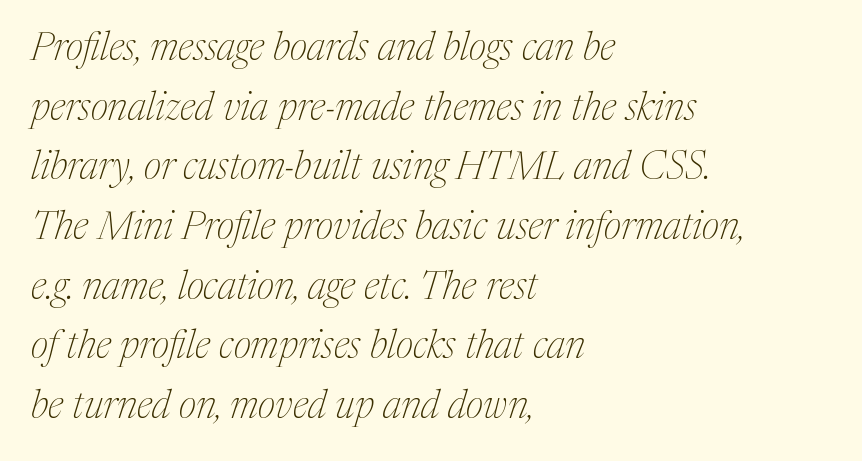
The face used here is proportionally spaced, like ordinary book or web type. Honestly, there is no underline to notice here at all. Stems and bowls with no extra thickness — not bold. All the whitespace from short lines collects on the right. The rendering applies a slant to the glyphs. The rows are spaced the way most documents space them.
